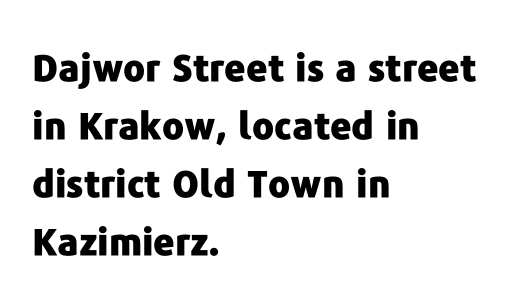
{"serif": "no", "italic": "no", "bold": "yes", "weight": "heavy", "width": "normal", "stroke_contrast": "low", "x_height": "medium", "monospaced": "no", "underline": "no", "align": "left", "line_spacing": "normal", "line_spacing_ratio": 1.57, "letter_spacing": "normal", "letter_spacing_em": 0.0, "glyph_px": 37}
